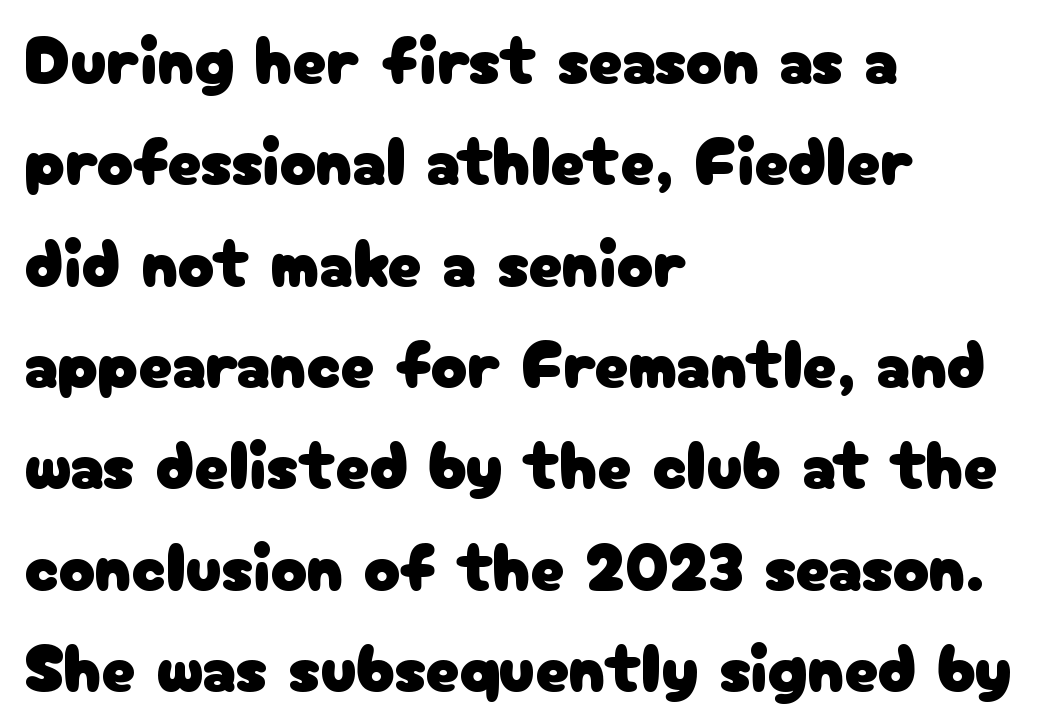
The type family on display is of the sans-serif kind. This is roman type, the default non-slanted kind. Underline: absent. Words appear dense and cohesive because spacing is normal.
